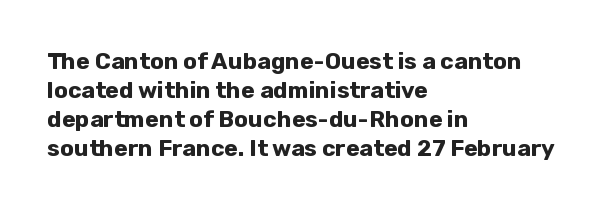
The typography opts for an upright posture over an oblique one. What weight is shown? A full bold with thick strokes. How would I describe the line gaps? Plain and ordinary. Each line starts at the same left margin while the right side varies.
